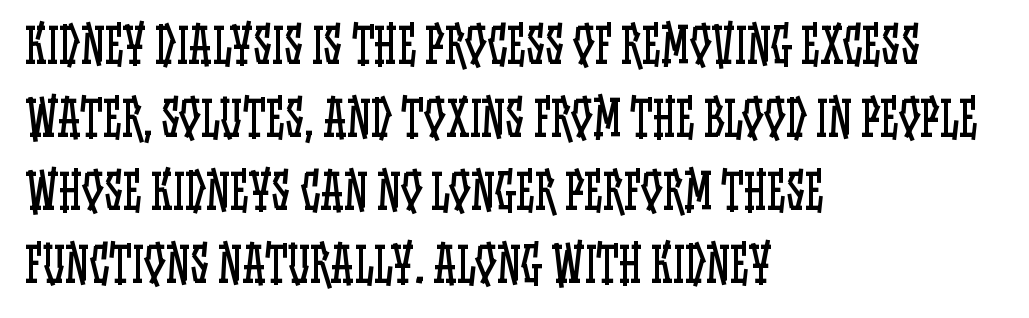
Q: Is the text bold? A: No.
Q: Is the text italic (slanted)? A: No, it is upright.
Q: Is the text underlined? A: No.
Q: How is the paragraph aligned? A: Left-aligned.
Q: Is the spacing between letters normal or unusually wide? A: Normal.
Q: Is the spacing between lines tight, normal or loose? A: Normal.
Q: Width (condensed, normal, or wide)? A: Condensed.
Q: Stroke contrast? A: Low.
Q: x-height? A: Large.
Q: Monospaced? A: No.
